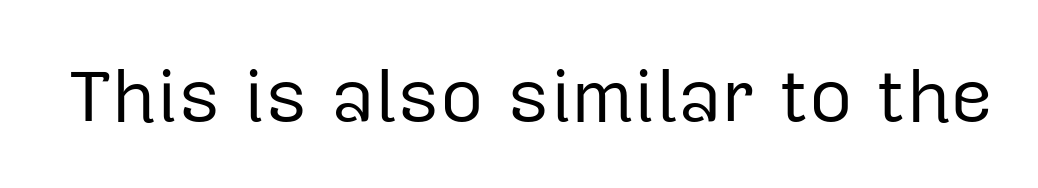
The image shows 75 px regular-weight sans-serif type, upright; set normal letter spacing, not underlined; low stroke contrast and a medium x-height.
